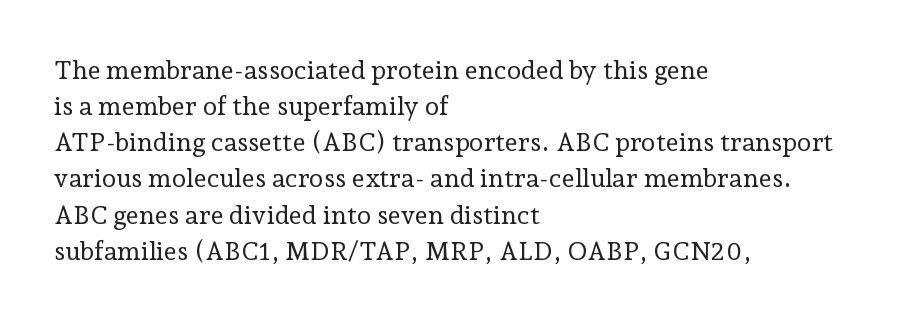
{"italic": "no", "bold": "no", "underline": "no", "align": "left", "line_spacing": "normal", "line_spacing_ratio": 1.39, "letter_spacing": "normal", "letter_spacing_em": 0.0, "glyph_px": 26}
